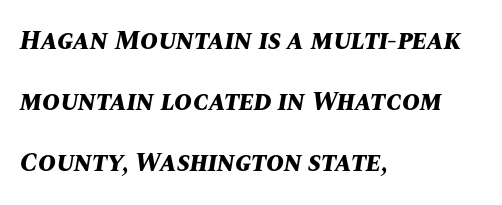
{"italic": "yes", "lean": "right", "slant_degrees": 10, "bold": "yes", "underline": "no", "align": "left", "line_spacing": "loose", "line_spacing_ratio": 2.26, "letter_spacing": "normal", "letter_spacing_em": 0.0, "glyph_px": 27}
